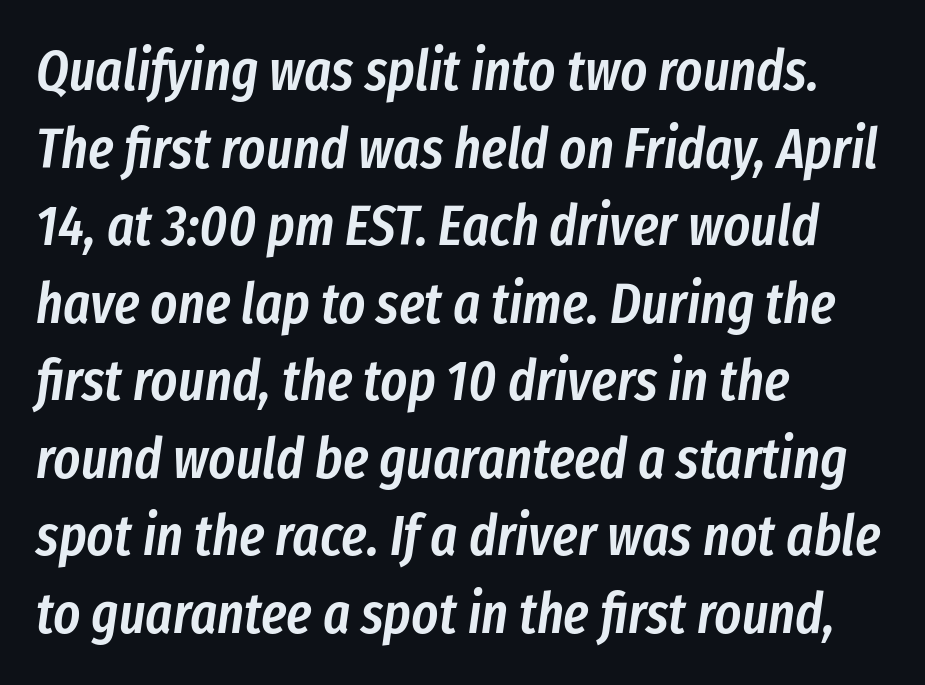
{"italic": "yes", "lean": "right", "slant_degrees": 8, "bold": "semi", "weight": "semibold", "width": "condensed", "stroke_contrast": "low", "x_height": "medium", "monospaced": "no", "underline": "no", "align": "left", "line_spacing": "normal", "line_spacing_ratio": 1.36, "letter_spacing": "normal", "letter_spacing_em": 0.0, "glyph_px": 57}
